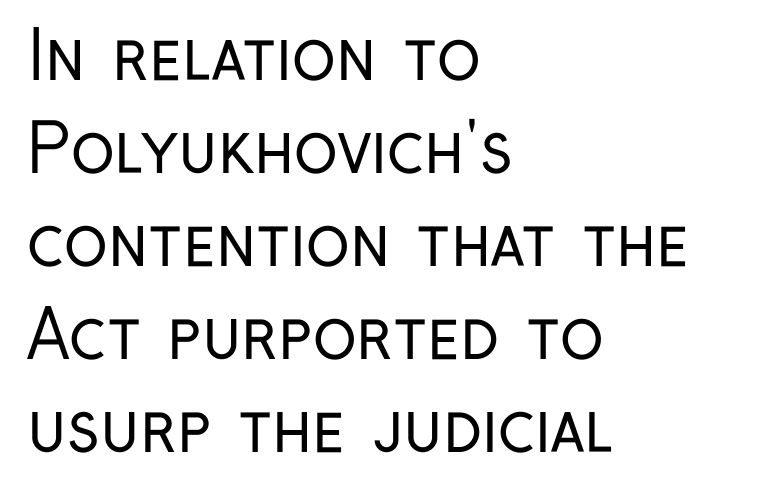
Q: Is the text bold? A: No.
Q: Is the text italic (slanted)? A: No, it is upright.
Q: Is the typeface a serif or a sans-serif typeface? A: Sans-serif.
Q: Is the text underlined? A: No.
Q: How is the paragraph aligned? A: Left-aligned.
Q: Is the spacing between letters normal or unusually wide? A: Normal.
Q: Is the spacing between lines tight, normal or loose? A: Normal.
Q: Width (condensed, normal, or wide)? A: Condensed.
Q: Stroke contrast? A: Low.
Q: x-height? A: Medium.
Q: Monospaced? A: No.
